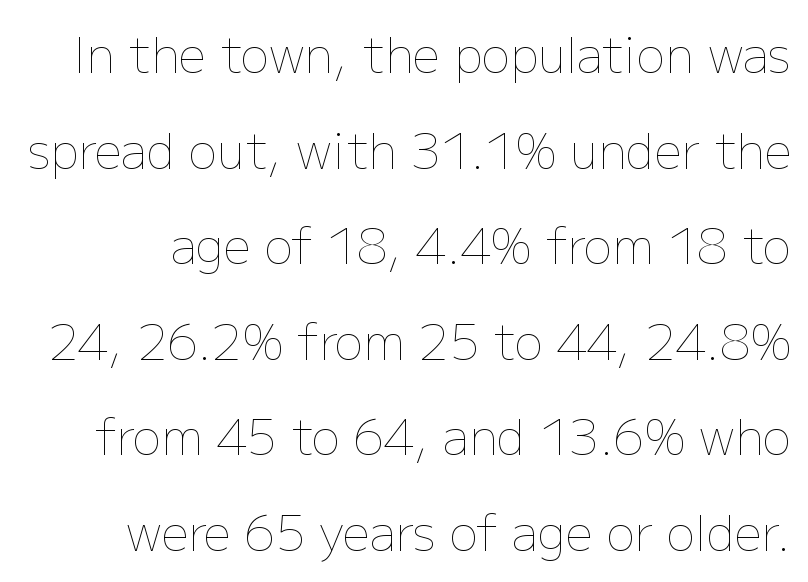
Q: Is the text bold? A: No.
Q: Is the text italic (slanted)? A: No, it is upright.
Q: Is the text underlined? A: No.
Q: Is the spacing between letters normal or unusually wide? A: Normal.
Q: Is the spacing between lines tight, normal or loose? A: Loose.
Q: Width (condensed, normal, or wide)? A: Normal.
Q: Stroke contrast? A: Low.
Q: x-height? A: Medium.
Q: Monospaced? A: No.
